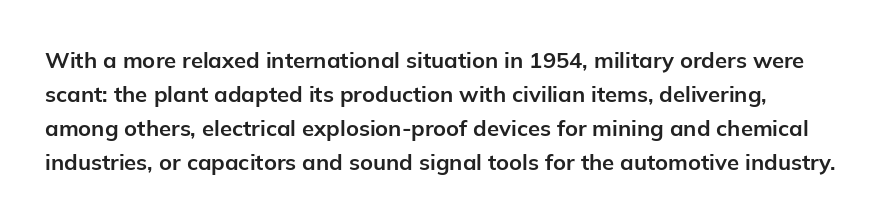
{"italic": "no", "bold": "yes", "underline": "no", "line_spacing": "normal", "line_spacing_ratio": 1.54, "letter_spacing": "normal", "letter_spacing_em": 0.0, "glyph_px": 22}
